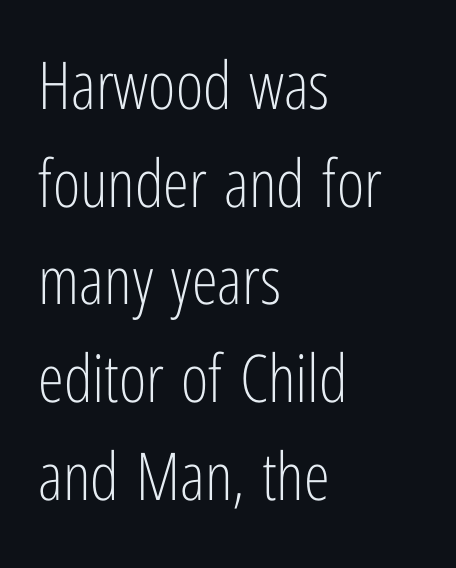
The image shows 66 px light, condensed sans-serif type, upright; set left-aligned, normal line spacing (1.48x), normal letter spacing, not underlined; low stroke contrast and a medium x-height.
